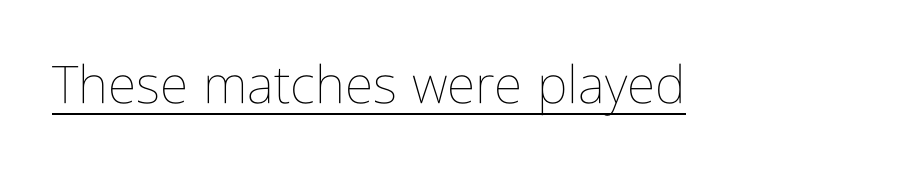
{"italic": "no", "bold": "no", "weight": "thin", "width": "condensed", "stroke_contrast": "low", "x_height": "medium", "monospaced": "no", "underline": "yes", "letter_spacing": "normal", "letter_spacing_em": 0.0, "glyph_px": 52}
